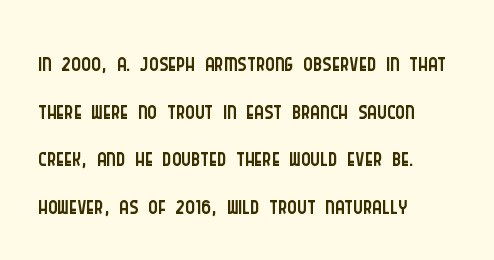
Q: Is the text bold? A: No.
Q: Is the text italic (slanted)? A: No, it is upright.
Q: Is the typeface a serif or a sans-serif typeface? A: Sans-serif.
Q: Is the text underlined? A: No.
Q: How is the paragraph aligned? A: Left-aligned.
Q: Is the spacing between letters normal or unusually wide? A: Normal.
Q: Is the spacing between lines tight, normal or loose? A: Normal.
Q: Width (condensed, normal, or wide)? A: Condensed.
Q: Stroke contrast? A: Low.
Q: x-height? A: Large.
Q: Monospaced? A: No.
